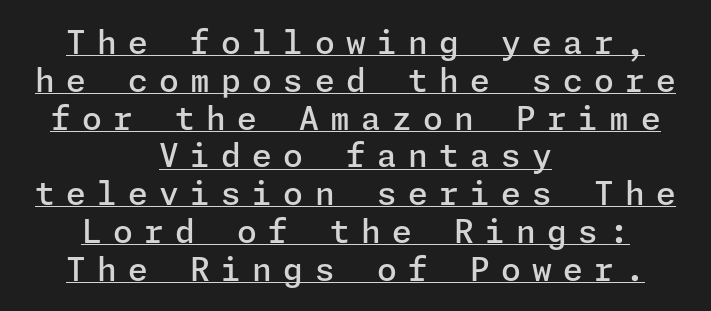
{"serif": "no", "italic": "no", "bold": "semi", "weight": "semibold", "width": "normal", "stroke_contrast": "low", "x_height": "medium", "underline": "yes", "align": "center", "line_spacing_ratio": 1.18, "letter_spacing": "wide", "letter_spacing_em": 0.35, "glyph_px": 32}
